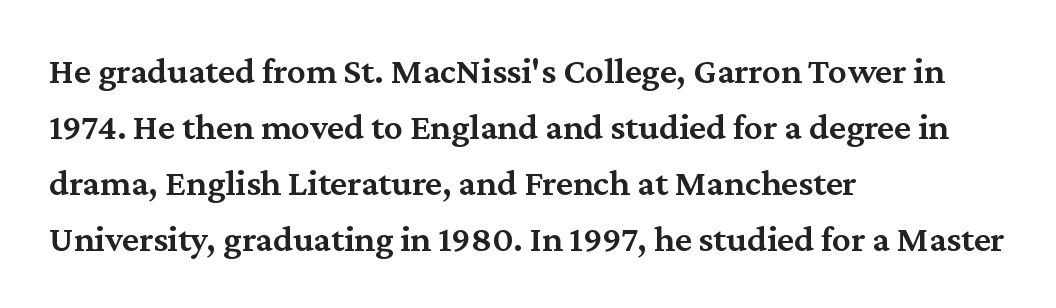
{"serif": "yes", "italic": "no", "bold": "semi", "weight": "semibold", "width": "normal", "stroke_contrast": "medium", "x_height": "medium", "monospaced": "no", "underline": "no", "align": "left", "line_spacing": "normal", "line_spacing_ratio": 1.51, "letter_spacing": "normal", "letter_spacing_em": 0.0, "glyph_px": 37}
